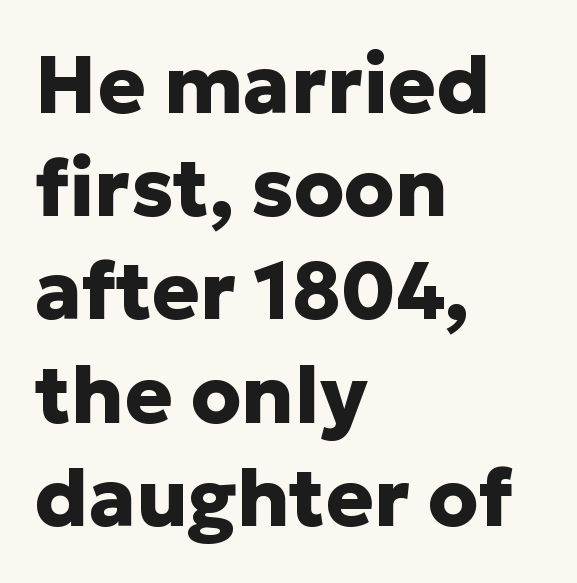
Q: Is the text bold? A: Yes.
Q: Is the text italic (slanted)? A: No, it is upright.
Q: Is the typeface a serif or a sans-serif typeface? A: Sans-serif.
Q: Is the text underlined? A: No.
Q: How is the paragraph aligned? A: Left-aligned.
Q: Is the spacing between letters normal or unusually wide? A: Normal.
Q: Is the spacing between lines tight, normal or loose? A: Normal.
Q: Width (condensed, normal, or wide)? A: Normal.
Q: Stroke contrast? A: Low.
Q: x-height? A: Medium.
Q: Monospaced? A: No.
